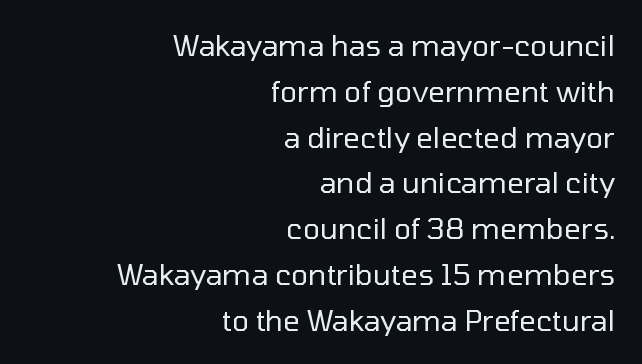
Q: Is the text bold? A: No.
Q: Is the text italic (slanted)? A: No, it is upright.
Q: Is the typeface a serif or a sans-serif typeface? A: Sans-serif.
Q: Is the text underlined? A: No.
Q: How is the paragraph aligned? A: Right-aligned.
Q: Is the spacing between letters normal or unusually wide? A: Normal.
Q: Is the spacing between lines tight, normal or loose? A: Normal.
Q: Width (condensed, normal, or wide)? A: Normal.
Q: Stroke contrast? A: Low.
Q: x-height? A: Medium.
Q: Monospaced? A: No.
